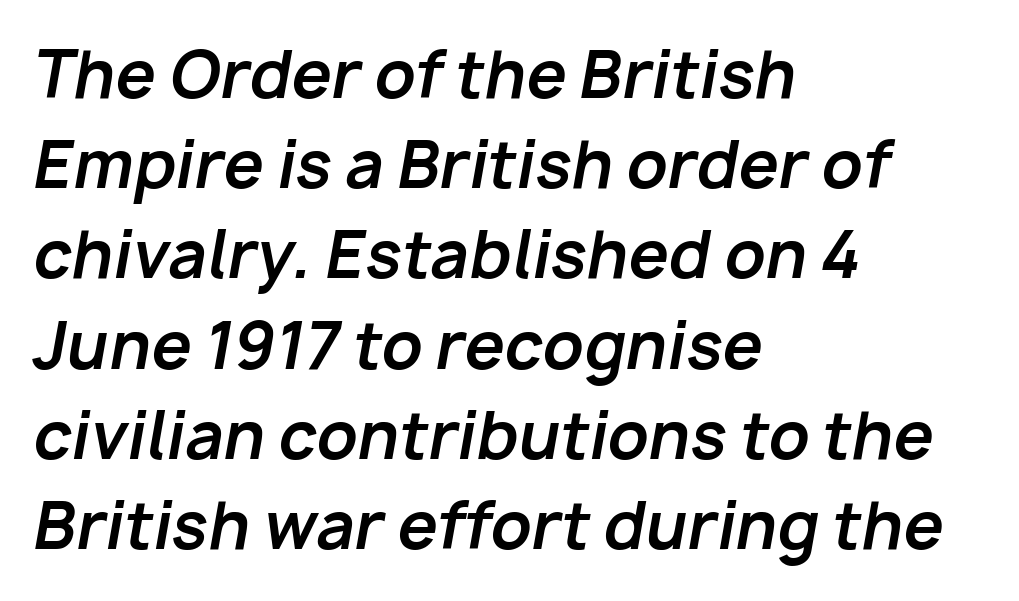
The specimen omits any rule beneath the text block's lines. Emphasis-style slanted type is in use. Horizontal alignment here is leftward, the default for most running prose. Reading down the column, the eye jumps a familiar distance to each next line. On the weight axis this lands at bold, roughly 700. Inter-character spacing is left at the font's built-in metrics.
